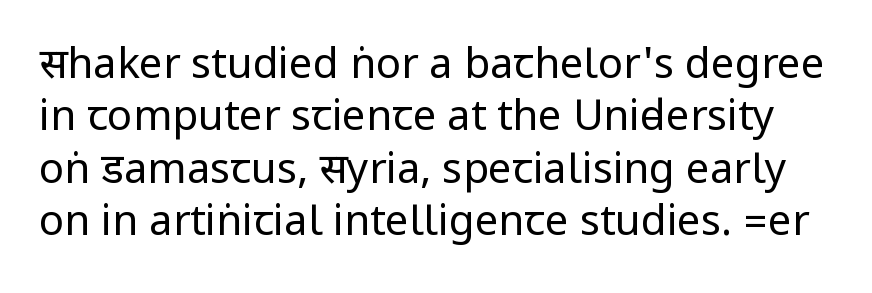
Q: Is the text bold? A: No.
Q: Is the text italic (slanted)? A: No, it is upright.
Q: Is the typeface a serif or a sans-serif typeface? A: Sans-serif.
Q: Is the text underlined? A: No.
Q: Is the spacing between letters normal or unusually wide? A: Normal.
Q: Is the spacing between lines tight, normal or loose? A: Normal.
Q: Width (condensed, normal, or wide)? A: Condensed.
Q: Stroke contrast? A: Low.
